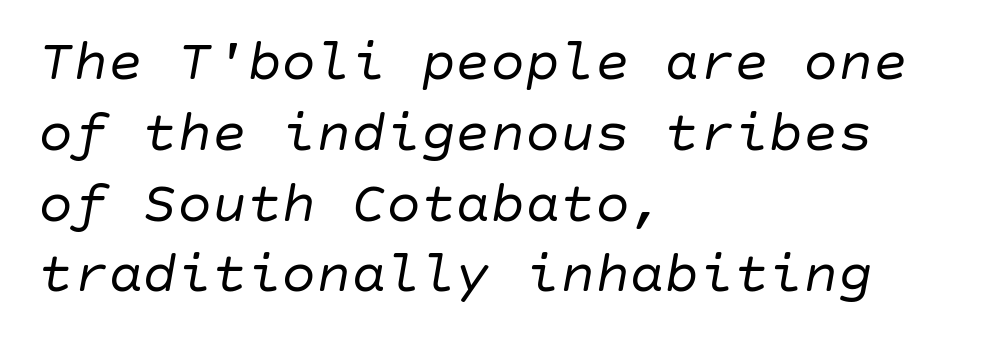
{"italic": "yes", "lean": "right", "slant_degrees": 10, "bold": "no", "weight": "regular", "width": "normal", "stroke_contrast": "low", "x_height": "large", "underline": "no", "align": "left", "line_spacing_ratio": 1.22, "letter_spacing": "normal", "letter_spacing_em": 0.0, "glyph_px": 58}
